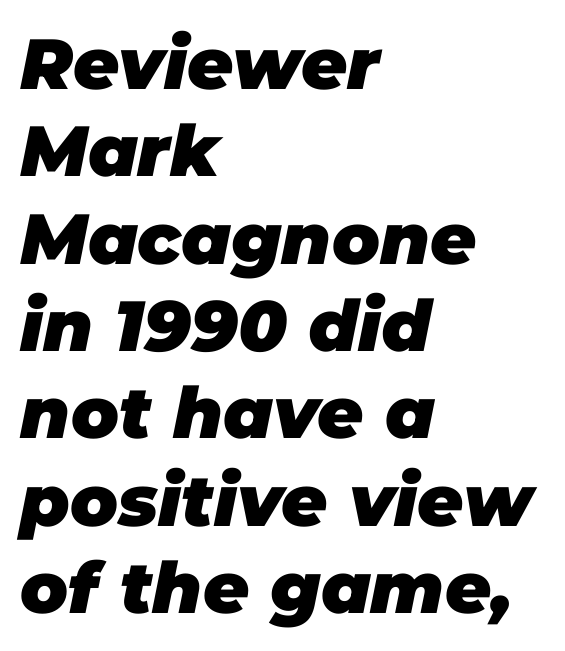
Students, this is bold: see how much ink each stroke carries. Style check: oblique. The letters advance in unequal steps, a hallmark of proportional type. The lines in this sample share a left origin and differ only in where they stop. Students, note that the glyphs here touch the page at normal intervals. Rule under the text: the space is simply empty.
